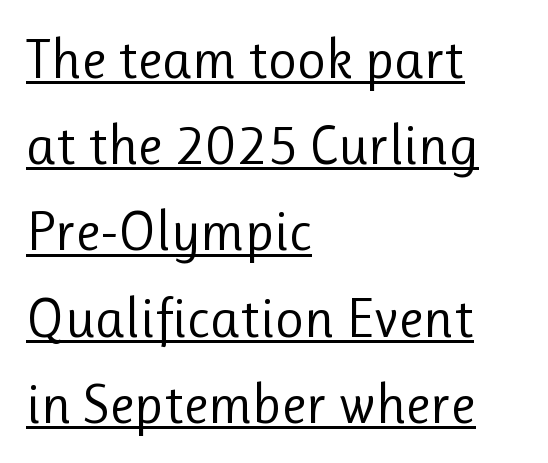
The image shows 56 px regular-weight sans-serif type, upright; set left-aligned, normal line spacing (1.54x), normal letter spacing, underlined; low stroke contrast and a medium x-height.
